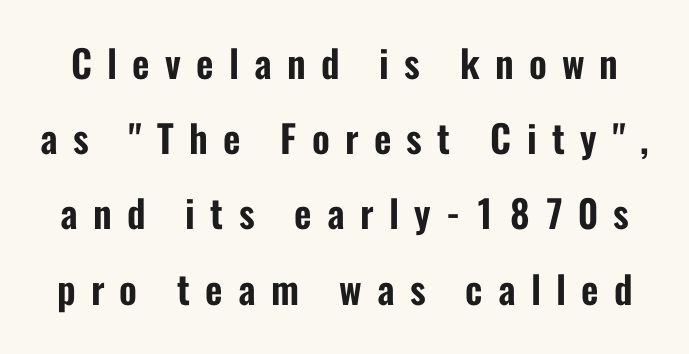
{"serif": "no", "italic": "no", "width": "condensed", "stroke_contrast": "low", "x_height": "medium", "monospaced": "no", "underline": "no", "line_spacing": "loose", "line_spacing_ratio": 1.98, "letter_spacing": "wide", "letter_spacing_em": 0.4, "glyph_px": 38}
